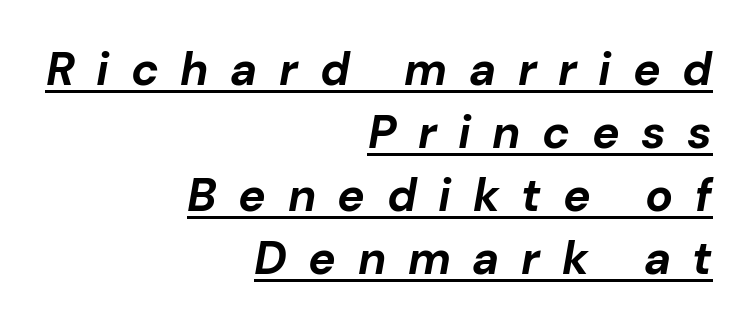
Q: Is the text bold? A: Yes.
Q: Is the text italic (slanted)? A: Yes, it leans right by about 10 degrees.
Q: Is the text underlined? A: Yes.
Q: How is the paragraph aligned? A: Right-aligned.
Q: Is the spacing between letters normal or unusually wide? A: Unusually wide.
Q: Is the spacing between lines tight, normal or loose? A: Normal.
Q: Width (condensed, normal, or wide)? A: Normal.
Q: Stroke contrast? A: Low.
Q: x-height? A: Medium.
Q: Monospaced? A: No.
